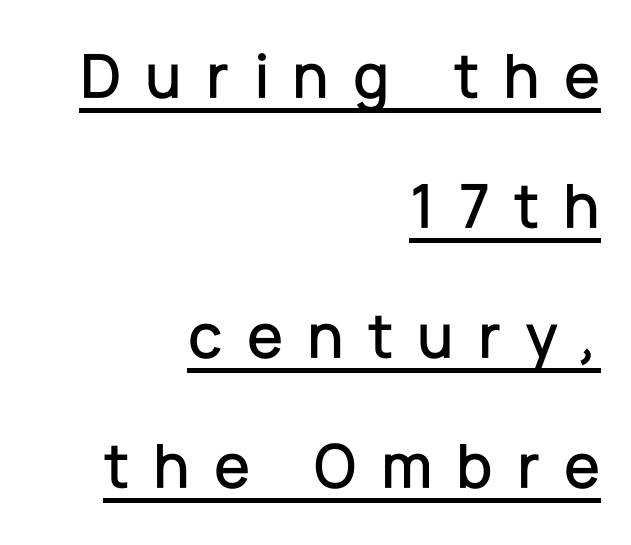
{"serif": "no", "italic": "no", "width": "normal", "stroke_contrast": "low", "x_height": "medium", "monospaced": "no", "underline": "yes", "align": "right", "line_spacing": "loose", "line_spacing_ratio": 2.0, "letter_spacing": "wide", "letter_spacing_em": 0.37, "glyph_px": 65}
